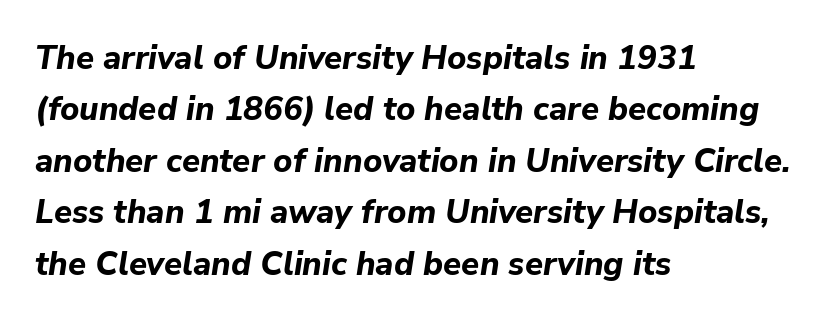
{"italic": "yes", "lean": "right", "slant_degrees": 9, "bold": "yes", "weight": "bold", "width": "normal", "stroke_contrast": "low", "x_height": "medium", "monospaced": "no", "underline": "no", "align": "left", "line_spacing": "normal", "line_spacing_ratio": 1.56, "letter_spacing": "normal", "letter_spacing_em": 0.0, "glyph_px": 33}
